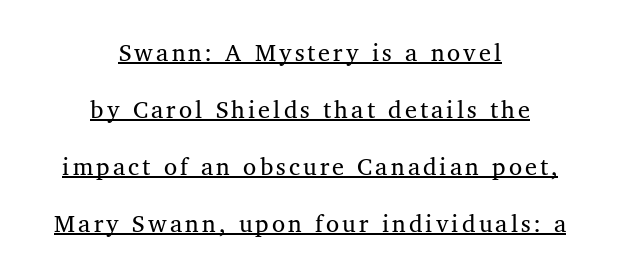
Q: Is the text bold? A: No.
Q: Is the text italic (slanted)? A: No, it is upright.
Q: Is the text underlined? A: Yes.
Q: How is the paragraph aligned? A: Centered.
Q: Is the spacing between lines tight, normal or loose? A: Loose.
